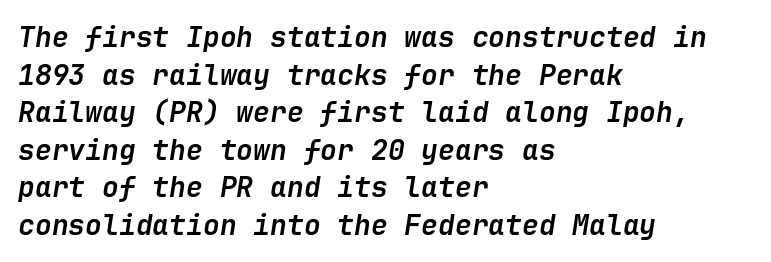
The image shows 28 px semibold type, italic (leaning right); set left-aligned, normal line spacing (1.34x), normal letter spacing, not underlined; low stroke contrast and a medium x-height.
